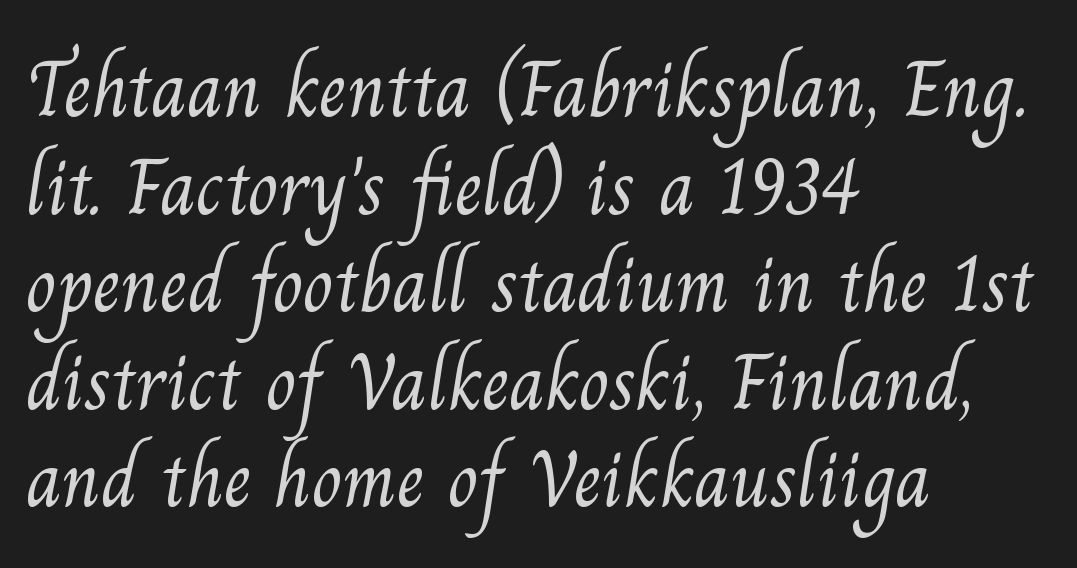
Stem width sits at or under what a default text font uses. Underlining? Definitely not there. A typesetter would call this proportional, since set widths differ per character. Inter-character spacing is left at the font's built-in metrics.
